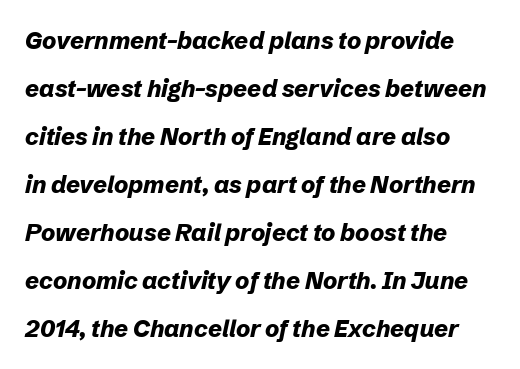
A classic flush-left, rag-right setting is used for this passage. This sample uses plain, unmodified letter spacing. Is there much room between lines? Yes — plenty of vertical air separates them. The characters look thick and weighty, a clear bold. The axis of the letterforms is tilted away from vertical. The space directly below the letters is spotless.
